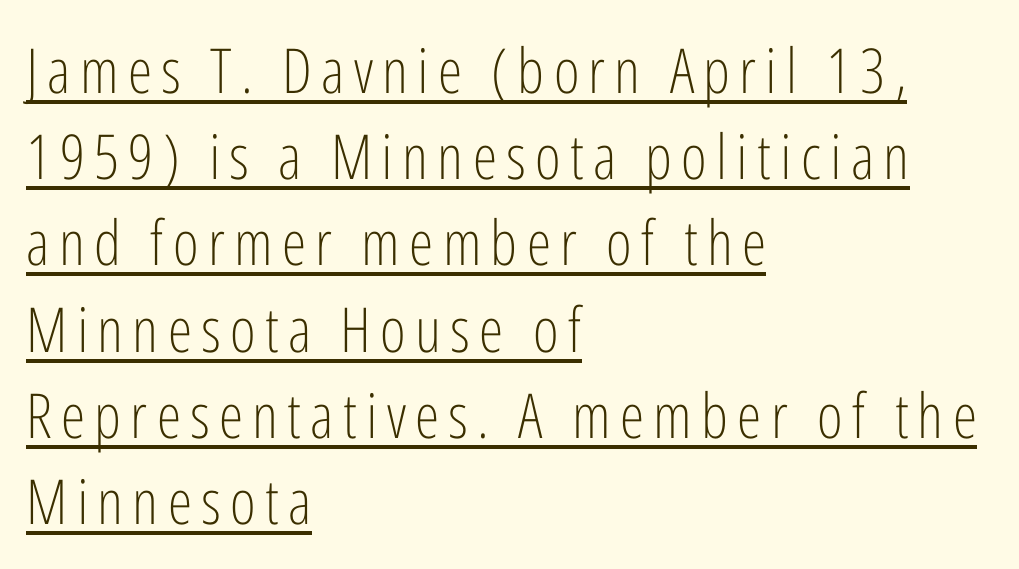
The image shows 62 px light, condensed sans-serif type, upright; set left-aligned, normal line spacing (1.39x), underlined; low stroke contrast and a medium x-height.
